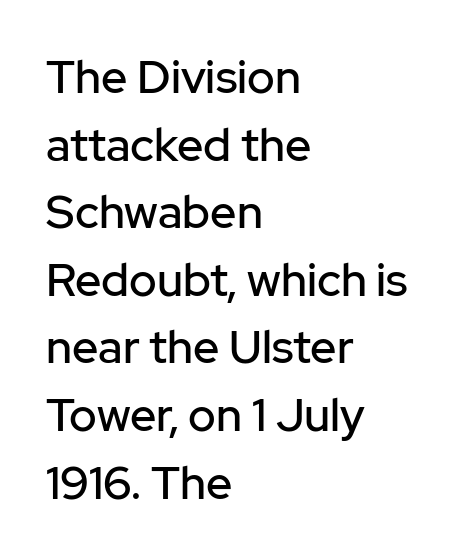
The image shows 46 px sans-serif type, upright; set left-aligned, normal line spacing (1.47x), normal letter spacing, not underlined; low stroke contrast and a medium x-height.
